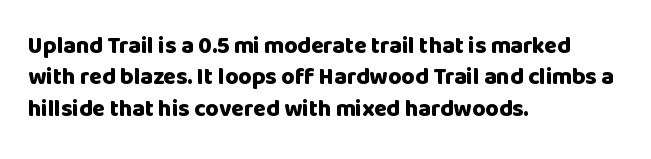
If you drew a line through each stem, it would be perfectly vertical. The face used here has the dense, thick strokes of a bold. All the whitespace from short lines collects on the right. Observe the ordinary spacing: letters are neighbours, not strangers. Rule under the text: the space is simply empty.
